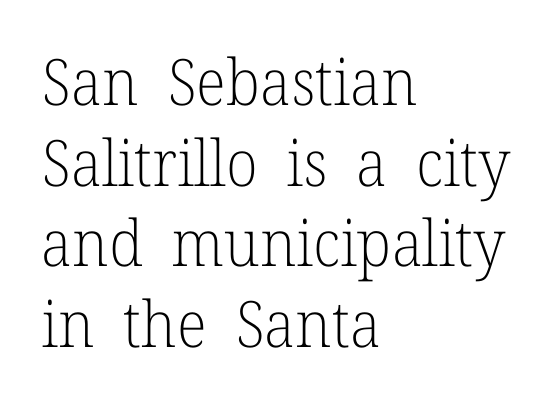
Inter-character spacing is left at the font's built-in metrics. Bold? No — there's no thickening of the strokes. Horizontally, the lines are justified to the leading edge only. Varying glyph widths throughout — classic text-font behaviour. The foot of each line stays bare and open. Tall strokes in this sample are plumb rather than angled.
